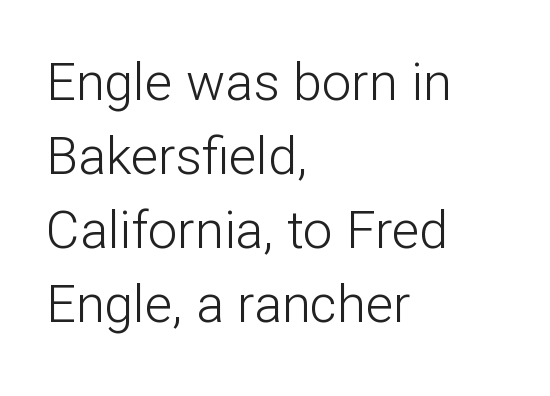
The image shows 52 px light sans-serif type, upright; set left-aligned, normal line spacing (1.42x), normal letter spacing, not underlined; low stroke contrast and a medium x-height.
